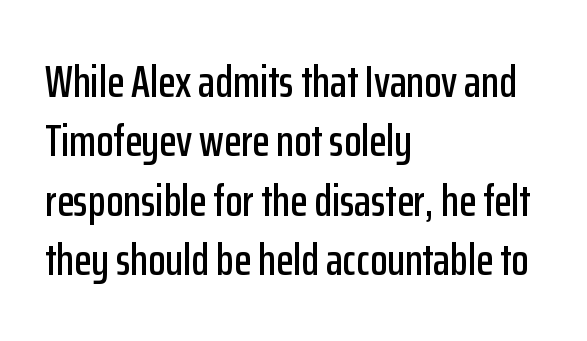
The image shows 45 px condensed sans-serif type, upright; set left-aligned, normal line spacing (1.32x), normal letter spacing, not underlined; low stroke contrast and a medium x-height.
